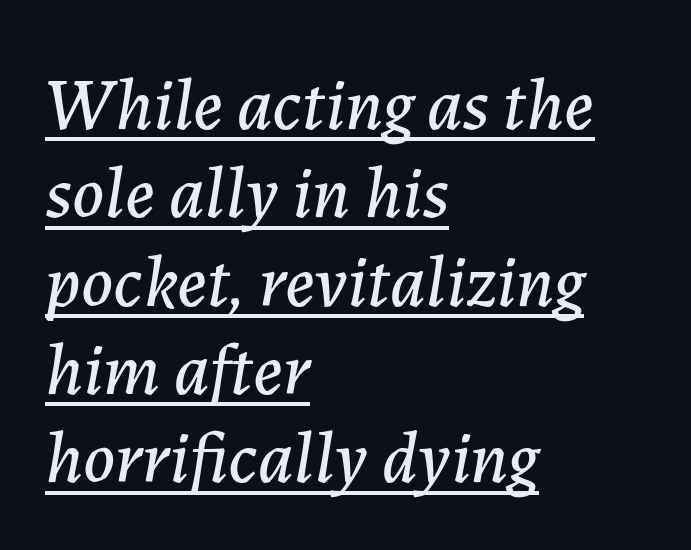
Does a line run under the words? Yes, clearly. A student would call this left alignment; a typographer would say flush left, rag right. Between one letter and the next there's only the usual sliver of space. Spacing verdict: proportional, widths tailored to each character.
